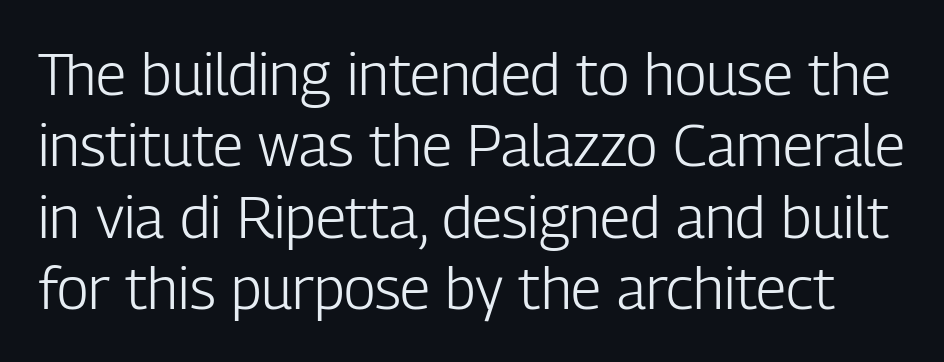
The passage shown is typed in a proportional face where columns would drift. The typeface has the unassuming heft of standard copy or less. In terms of letterspacing, this is plain default setting. Typographically, this falls in the sans-serif category. Nope, not italic — everything's standing straight. The space directly below the letters is spotless.
